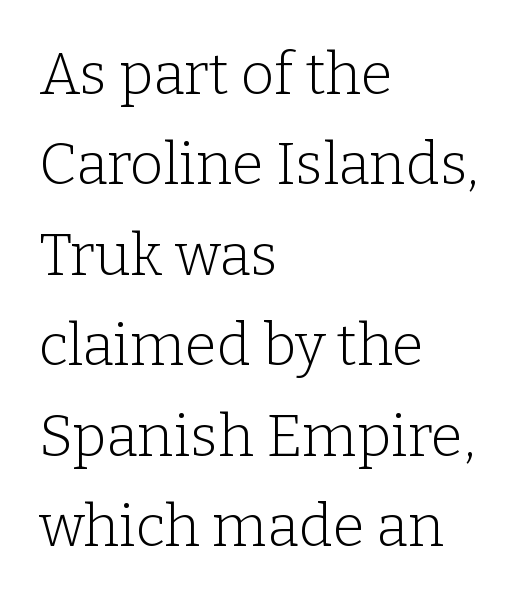
Stroke thickness stays within the range of a standard reading face or lighter. Descenders hang freely into open space. Does the type have serifs? Yes, each stem ends in a small foot. Vertical strokes here are truly vertical.
